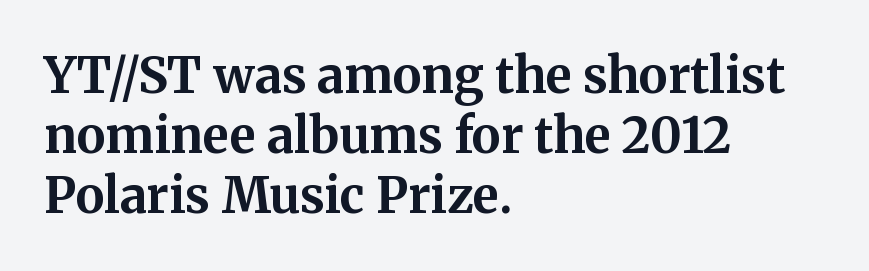
Q: Is the text bold? A: Yes.
Q: Is the text italic (slanted)? A: No, it is upright.
Q: Is the typeface a serif or a sans-serif typeface? A: Serif.
Q: Is the text underlined? A: No.
Q: How is the paragraph aligned? A: Left-aligned.
Q: Is the spacing between letters normal or unusually wide? A: Normal.
Q: Width (condensed, normal, or wide)? A: Normal.
Q: Stroke contrast? A: Medium.
Q: x-height? A: Medium.
Q: Monospaced? A: No.
